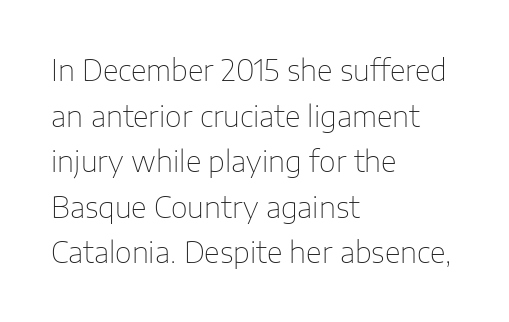
{"serif": "no", "italic": "no", "bold": "no", "weight": "thin", "width": "normal", "stroke_contrast": "low", "x_height": "medium", "monospaced": "no", "underline": "no", "align": "left", "line_spacing": "normal", "line_spacing_ratio": 1.57, "letter_spacing": "normal", "letter_spacing_em": 0.0, "glyph_px": 29}
